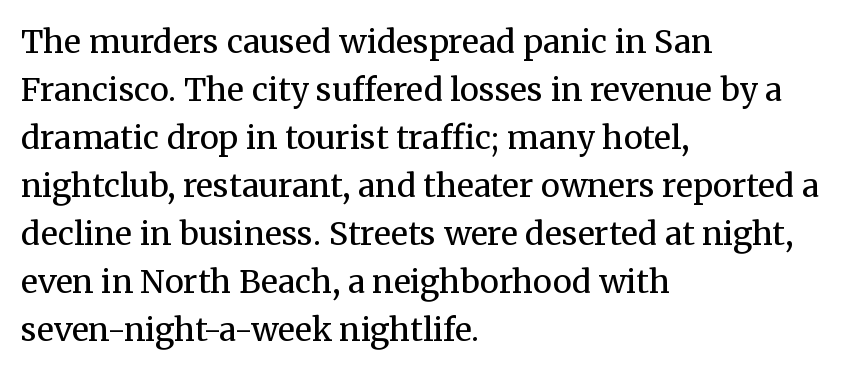
Q: Is the text bold? A: No.
Q: Is the text italic (slanted)? A: No, it is upright.
Q: Is the typeface a serif or a sans-serif typeface? A: Serif.
Q: Is the text underlined? A: No.
Q: How is the paragraph aligned? A: Left-aligned.
Q: Is the spacing between letters normal or unusually wide? A: Normal.
Q: Is the spacing between lines tight, normal or loose? A: Normal.
Q: Width (condensed, normal, or wide)? A: Normal.
Q: Stroke contrast? A: Medium.
Q: x-height? A: Medium.
Q: Monospaced? A: No.
